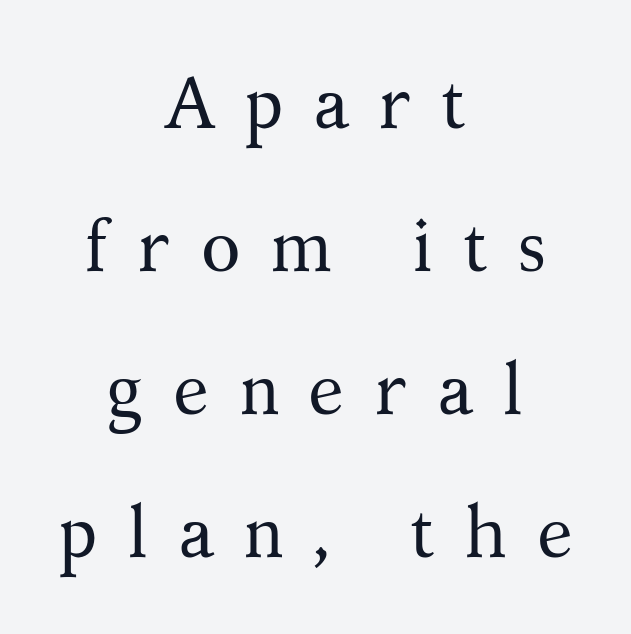
Q: Is the text bold? A: No.
Q: Is the text italic (slanted)? A: No, it is upright.
Q: Is the typeface a serif or a sans-serif typeface? A: Serif.
Q: Is the text underlined? A: No.
Q: How is the paragraph aligned? A: Centered.
Q: Is the spacing between letters normal or unusually wide? A: Unusually wide.
Q: Is the spacing between lines tight, normal or loose? A: Loose.
Q: Width (condensed, normal, or wide)? A: Normal.
Q: Stroke contrast? A: Medium.
Q: x-height? A: Medium.
Q: Monospaced? A: No.
